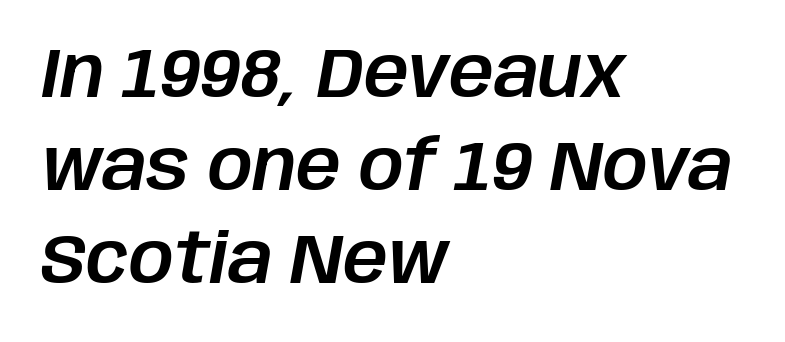
Q: Is the text italic (slanted)? A: Yes, it leans right by about 10 degrees.
Q: Is the text underlined? A: No.
Q: How is the paragraph aligned? A: Left-aligned.
Q: Is the spacing between letters normal or unusually wide? A: Normal.
Q: Is the spacing between lines tight, normal or loose? A: Normal.
Q: Width (condensed, normal, or wide)? A: Normal.
Q: Stroke contrast? A: Low.
Q: x-height? A: Large.
Q: Monospaced? A: No.
